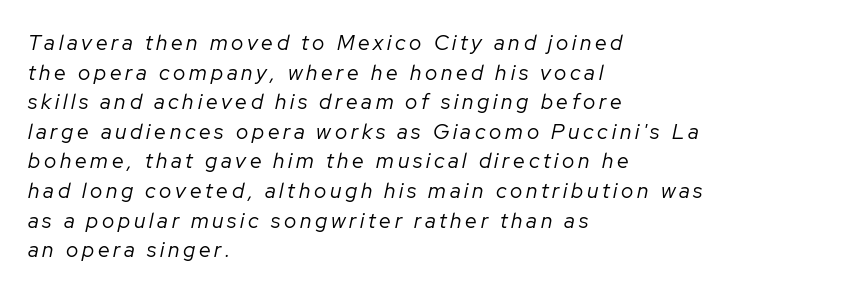
The image shows 21 px text type, italic (leaning right); set left-aligned, normal line spacing (1.41x), not underlined.
